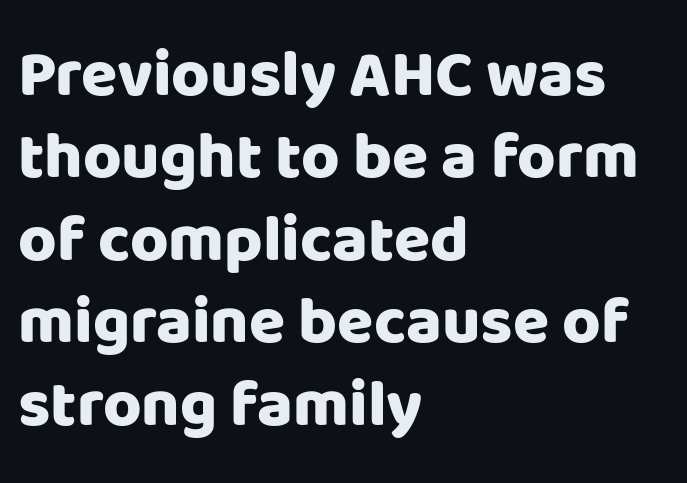
{"serif": "no", "italic": "no", "bold": "yes", "weight": "heavy", "width": "normal", "stroke_contrast": "low", "x_height": "large", "monospaced": "no", "underline": "no", "align": "left", "line_spacing": "normal", "line_spacing_ratio": 1.25, "letter_spacing": "normal", "letter_spacing_em": 0.0, "glyph_px": 66}
